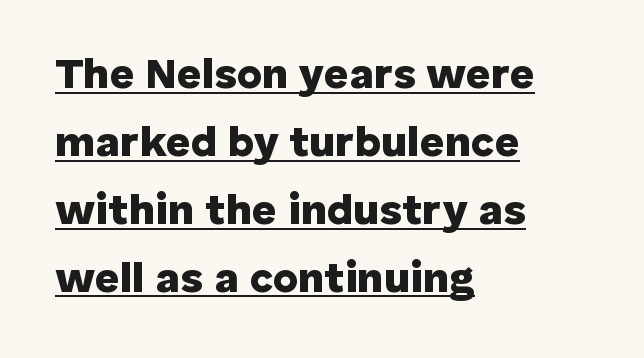
{"serif": "no", "italic": "no", "bold": "yes", "weight": "heavy", "width": "normal", "stroke_contrast": "low", "x_height": "medium", "monospaced": "no", "underline": "yes", "align": "left", "line_spacing": "normal", "line_spacing_ratio": 1.58, "letter_spacing": "normal", "letter_spacing_em": 0.0, "glyph_px": 43}
